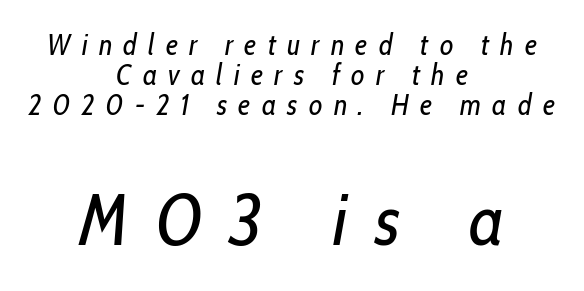
The image shows 72 px regular-weight, condensed type, italic (leaning right); set centered, tight line spacing (1.04x), unusually wide letter spacing (+0.39 em), not underlined; the second (bottom) block is 2.48x larger; low stroke contrast and a medium x-height.
